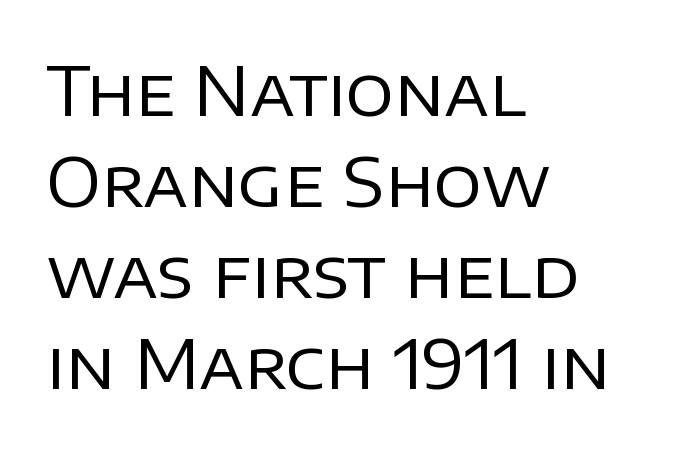
Q: Is the text bold? A: No.
Q: Is the text italic (slanted)? A: No, it is upright.
Q: Is the typeface a serif or a sans-serif typeface? A: Sans-serif.
Q: Is the text underlined? A: No.
Q: How is the paragraph aligned? A: Left-aligned.
Q: Is the spacing between letters normal or unusually wide? A: Normal.
Q: Is the spacing between lines tight, normal or loose? A: Normal.
Q: Width (condensed, normal, or wide)? A: Normal.
Q: Stroke contrast? A: Low.
Q: x-height? A: Large.
Q: Monospaced? A: No.
